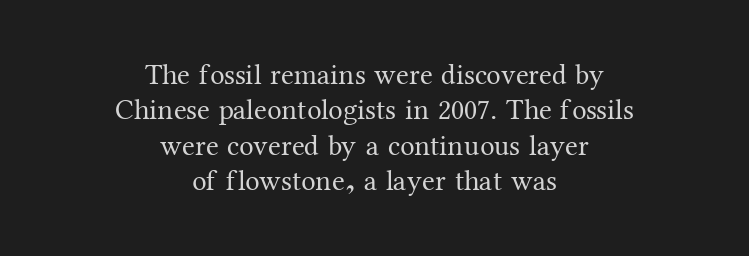
{"serif": "yes", "italic": "no", "bold": "no", "weight": "regular", "width": "normal", "stroke_contrast": "medium", "x_height": "medium", "monospaced": "no", "underline": "no", "align": "center", "line_spacing_ratio": 1.22, "letter_spacing": "normal", "letter_spacing_em": 0.0, "glyph_px": 29}
